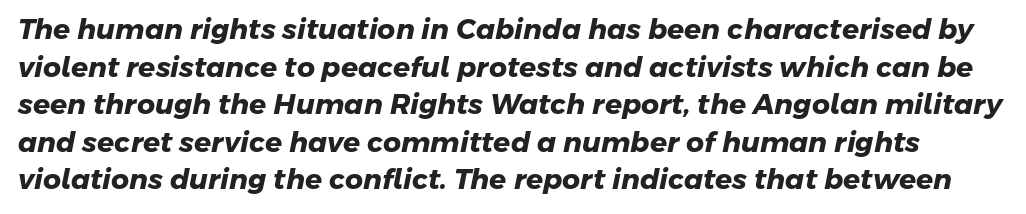
{"serif": "no", "bold": "yes", "weight": "heavy", "width": "normal", "stroke_contrast": "low", "x_height": "medium", "monospaced": "no", "underline": "no", "line_spacing": "normal", "line_spacing_ratio": 1.34, "letter_spacing": "normal", "letter_spacing_em": 0.0, "glyph_px": 28}
